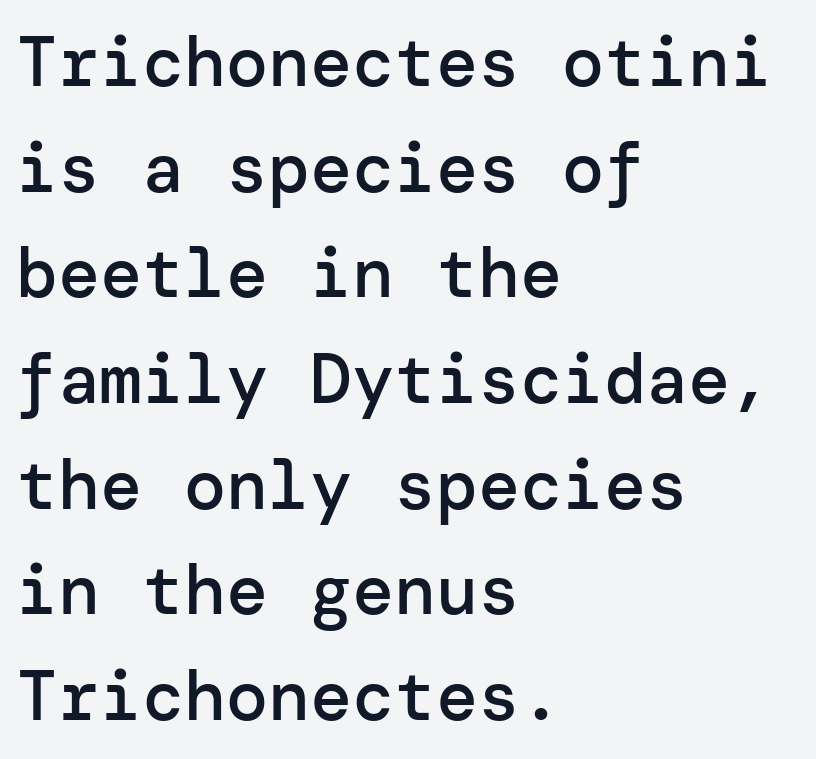
{"serif": "no", "italic": "no", "bold": "semi", "weight": "semibold", "width": "normal", "stroke_contrast": "low", "x_height": "medium", "underline": "no", "align": "left", "line_spacing": "normal", "line_spacing_ratio": 1.51, "letter_spacing": "normal", "letter_spacing_em": 0.0, "glyph_px": 70}
